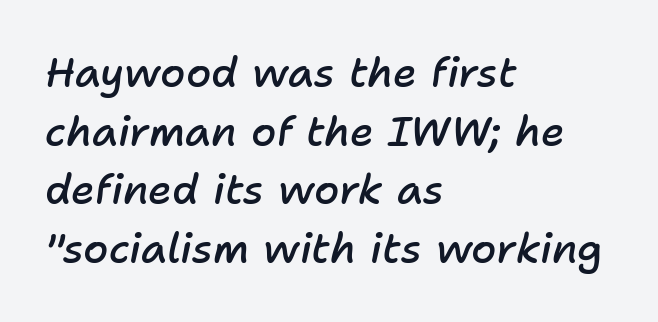
{"italic": "yes", "lean": "right", "slant_degrees": 11, "bold": "semi", "weight": "semibold", "width": "normal", "stroke_contrast": "low", "x_height": "medium", "monospaced": "no", "underline": "no", "align": "left", "line_spacing": "normal", "line_spacing_ratio": 1.43, "letter_spacing": "normal", "letter_spacing_em": 0.0, "glyph_px": 41}
